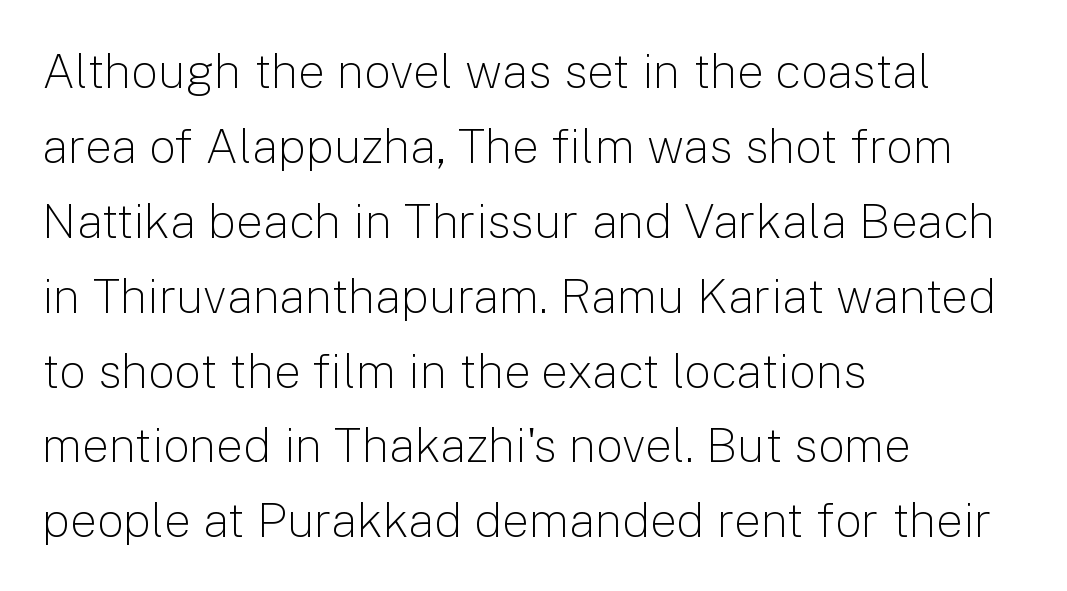
{"serif": "no", "italic": "no", "bold": "no", "weight": "light", "width": "normal", "stroke_contrast": "low", "x_height": "medium", "monospaced": "no", "underline": "no", "align": "left", "line_spacing": "normal", "line_spacing_ratio": 1.56, "letter_spacing": "normal", "letter_spacing_em": 0.0, "glyph_px": 48}
